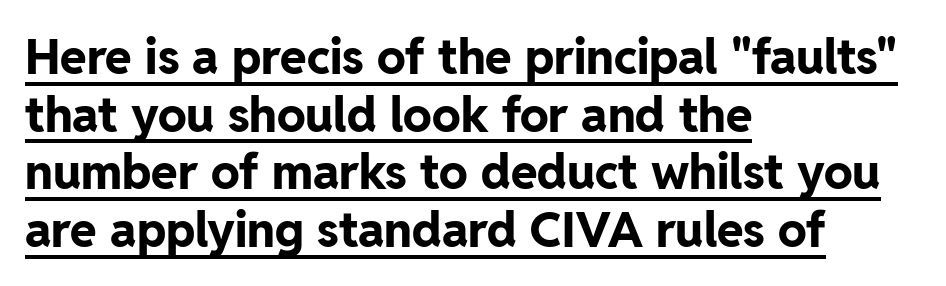
{"serif": "no", "italic": "no", "bold": "yes", "weight": "bold", "width": "normal", "stroke_contrast": "low", "x_height": "medium", "monospaced": "no", "underline": "yes", "align": "left", "line_spacing_ratio": 1.2, "letter_spacing": "normal", "letter_spacing_em": 0.0, "glyph_px": 48}
